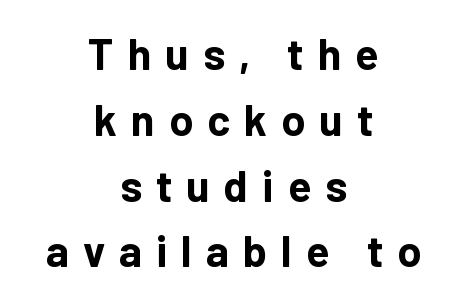
The text was rendered using a sans face with plain stroke endings. The face used here is rendered with a markedly widened letterfit. These lines were composed using upright roman letters. This block has exactly the height ordinary leading produces. The font is running at its bold setting. Is the block centered? Yes — each line is placed symmetrically about the middle.
